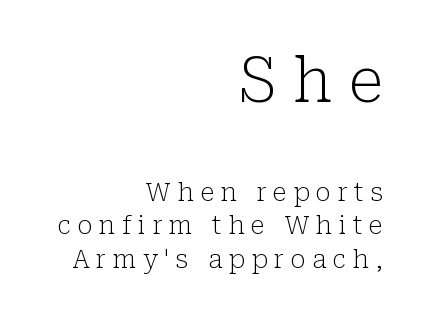
The image shows 62 px light serif type, upright; set right-aligned, normal line spacing (1.34x), unusually wide letter spacing (+0.26 em), not underlined; the first (top) block is 2.48x larger; low stroke contrast and a medium x-height.
